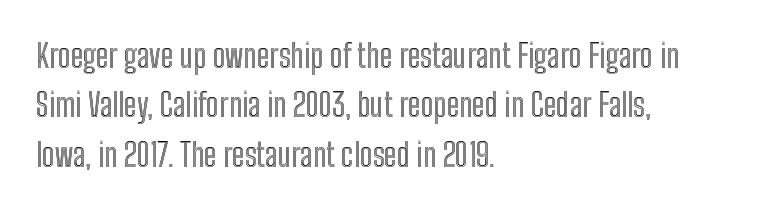
Q: Is the text italic (slanted)? A: No, it is upright.
Q: Is the text underlined? A: No.
Q: How is the paragraph aligned? A: Left-aligned.
Q: Is the spacing between letters normal or unusually wide? A: Normal.
Q: Is the spacing between lines tight, normal or loose? A: Normal.
Q: Width (condensed, normal, or wide)? A: Condensed.
Q: x-height? A: Medium.
Q: Monospaced? A: No.
